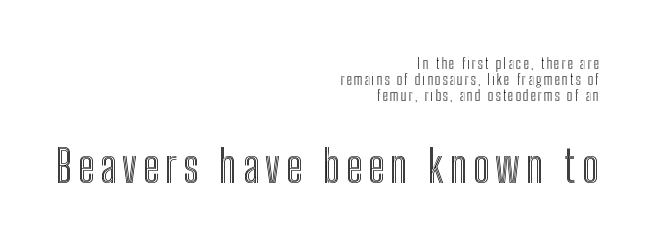
{"italic": "no", "width": "condensed", "x_height": "medium", "monospaced": "no", "underline": "no", "align": "right", "line_spacing": "tight", "line_spacing_ratio": 1.07, "larger_block": "second", "size_ratio": 3.0, "glyph_px": 45}
